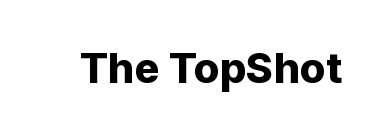
I'd call this a sans setting — the letters go barefoot. It's the straight-up-and-down kind of type. This rendering leaves character spacing at its baseline value. The face used here is proportionally spaced, like ordinary book or web type. Heft: maximum for text — a bold. Clear beneath every line of the passage.
